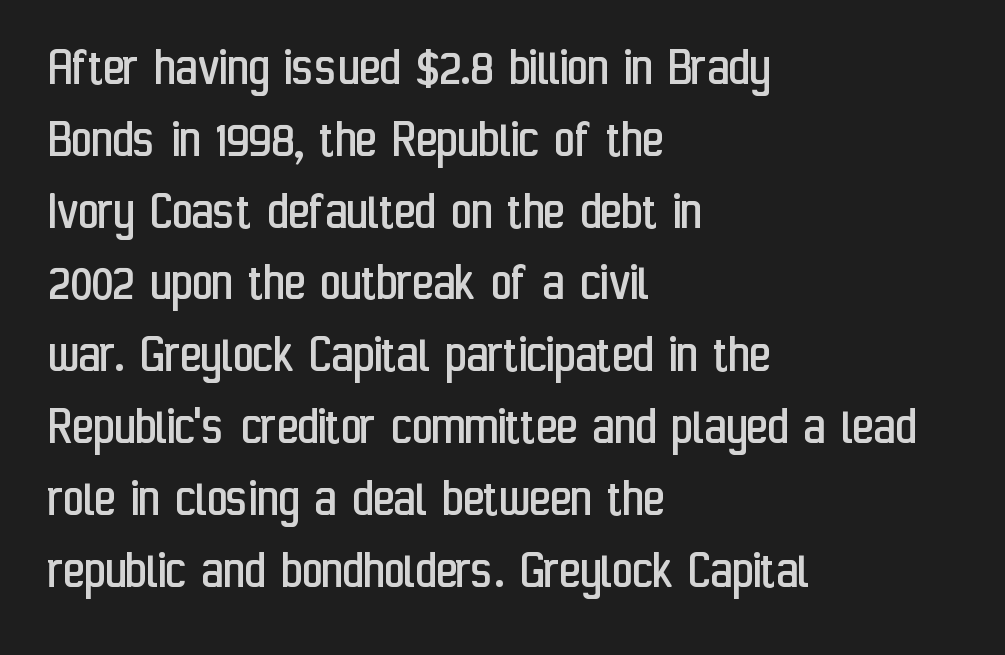
The image shows 57 px regular-weight, condensed sans-serif type, upright; set left-aligned, normal line spacing (1.26x), normal letter spacing, not underlined; low stroke contrast and a medium x-height.
